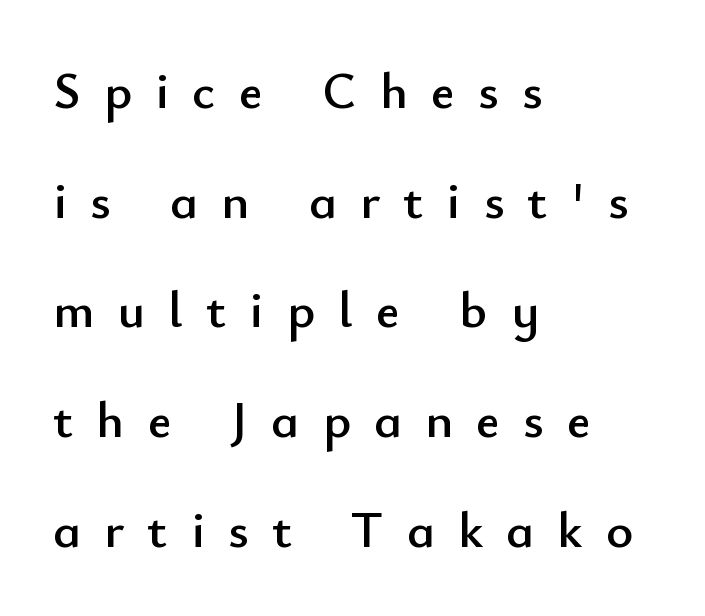
Q: Is the text italic (slanted)? A: No, it is upright.
Q: Is the typeface a serif or a sans-serif typeface? A: Sans-serif.
Q: Is the text underlined? A: No.
Q: How is the paragraph aligned? A: Left-aligned.
Q: Is the spacing between letters normal or unusually wide? A: Unusually wide.
Q: Is the spacing between lines tight, normal or loose? A: Loose.
Q: Width (condensed, normal, or wide)? A: Normal.
Q: Stroke contrast? A: Low.
Q: x-height? A: Small.
Q: Monospaced? A: No.
